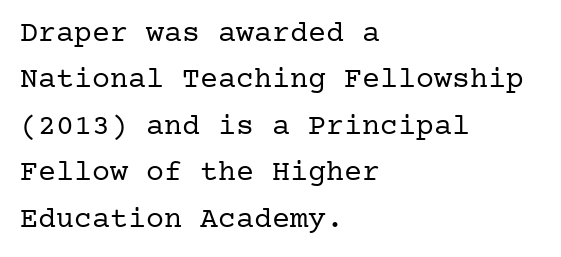
How would I describe the line gaps? Plain and ordinary. The typesetter chose a ragged-right arrangement here. Bold? No — there's no thickening of the strokes. The horizontal fit of the characters is conventional and even. A bare baseline throughout the passage.
